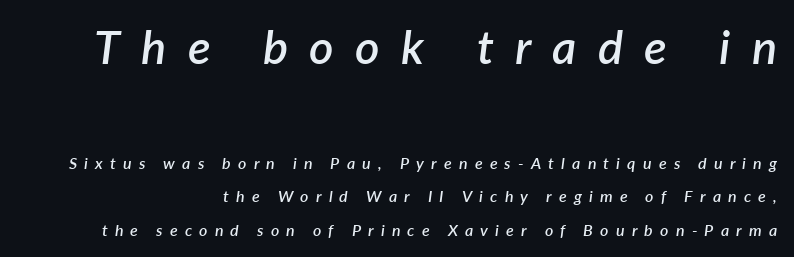
{"italic": "yes", "lean": "right", "slant_degrees": 7, "bold": "semi", "weight": "semibold", "width": "normal", "stroke_contrast": "low", "x_height": "medium", "monospaced": "no", "underline": "no", "line_spacing": "loose", "line_spacing_ratio": 2.09, "letter_spacing": "wide", "letter_spacing_em": 0.45, "larger_block": "first", "size_ratio": 2.94, "glyph_px": 47}
